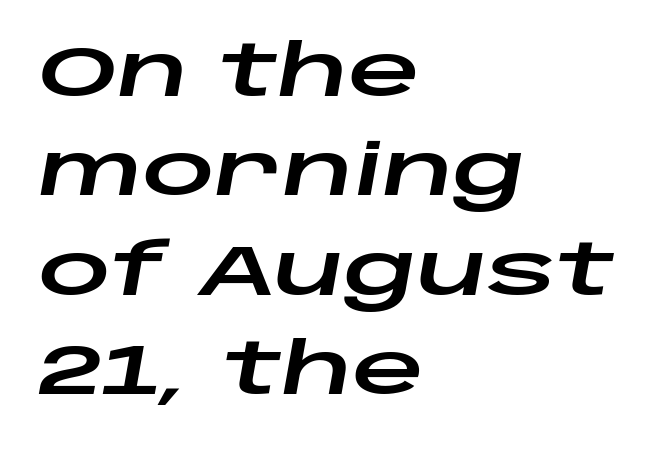
The image shows 71 px wide type, italic (leaning right); set left-aligned, normal line spacing (1.4x), normal letter spacing, not underlined; low stroke contrast and a large x-height.
